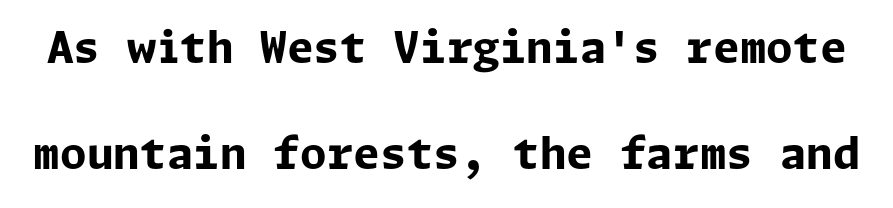
{"serif": "no", "italic": "no", "bold": "yes", "weight": "bold", "width": "normal", "stroke_contrast": "low", "x_height": "medium", "underline": "no", "line_spacing": "loose", "line_spacing_ratio": 2.46, "letter_spacing": "normal", "letter_spacing_em": 0.0, "glyph_px": 43}
